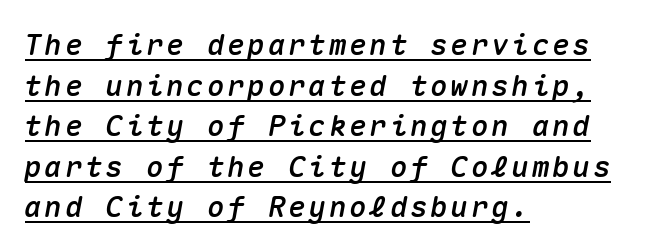
{"italic": "yes", "lean": "right", "slant_degrees": 10, "width": "normal", "stroke_contrast": "medium", "x_height": "medium", "monospaced": "yes", "underline": "yes", "align": "left", "line_spacing": "normal", "line_spacing_ratio": 1.4, "glyph_px": 29}
